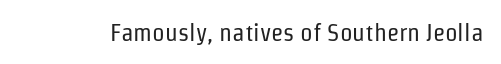
The rendering keeps characters at their native spacing. The font sits on the lighter half of the weight spectrum, regular included. Quick note: underline off. Is there any slant? The stems are plumb.
